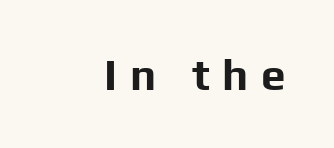
{"serif": "no", "italic": "no", "bold": "yes", "weight": "bold", "width": "normal", "stroke_contrast": "low", "x_height": "medium", "monospaced": "no", "underline": "no", "letter_spacing": "wide", "letter_spacing_em": 0.29, "glyph_px": 44}
